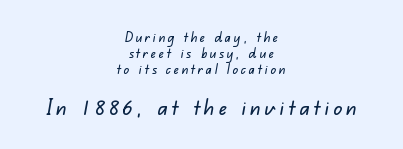
The image shows 22 px text type; set centered, tight line spacing (1.13x), not underlined; the second (bottom) block is 1.57x larger.
